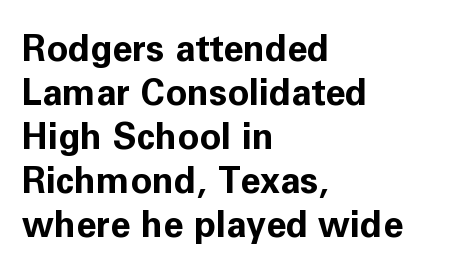
The image shows 36 px bold sans-serif type, upright; set left-aligned, line spacing 1.22x, normal letter spacing, not underlined; low stroke contrast and a medium x-height.
